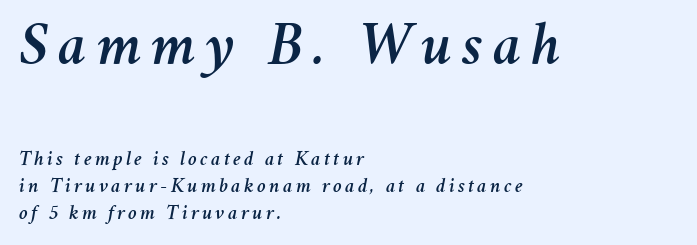
Leading matches the norm, producing a regular column. Plain, unruled lines of type. Typeset ragged right — the left edge is the straight one. The passage shown leans; its letterforms are oblique. Here the designer chose a conventional face with non-uniform glyph widths.
